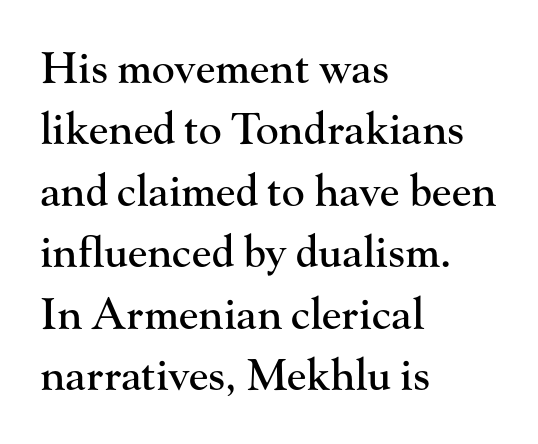
Q: Is the text italic (slanted)? A: No, it is upright.
Q: Is the typeface a serif or a sans-serif typeface? A: Serif.
Q: Is the text underlined? A: No.
Q: How is the paragraph aligned? A: Left-aligned.
Q: Is the spacing between letters normal or unusually wide? A: Normal.
Q: Is the spacing between lines tight, normal or loose? A: Normal.
Q: Width (condensed, normal, or wide)? A: Normal.
Q: Stroke contrast? A: High.
Q: x-height? A: Small.
Q: Monospaced? A: No.
